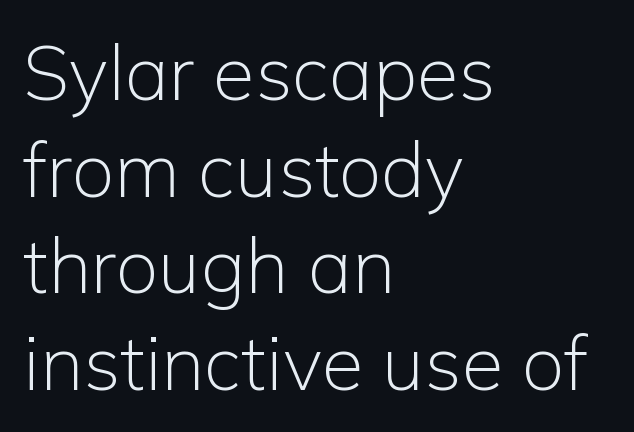
Q: Is the text bold? A: No.
Q: Is the text italic (slanted)? A: No, it is upright.
Q: Is the typeface a serif or a sans-serif typeface? A: Sans-serif.
Q: Is the text underlined? A: No.
Q: How is the paragraph aligned? A: Left-aligned.
Q: Is the spacing between letters normal or unusually wide? A: Normal.
Q: Is the spacing between lines tight, normal or loose? A: Normal.
Q: Width (condensed, normal, or wide)? A: Normal.
Q: Stroke contrast? A: Low.
Q: x-height? A: Medium.
Q: Monospaced? A: No.
